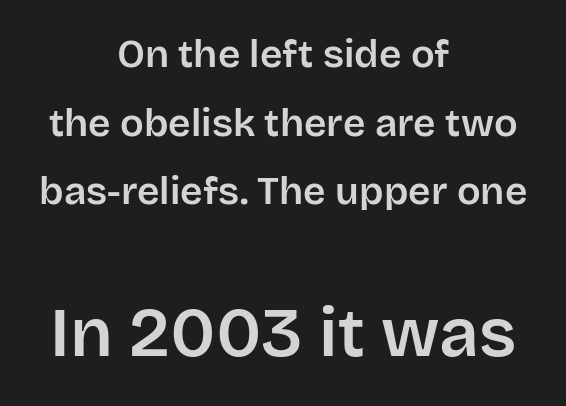
{"serif": "no", "italic": "no", "width": "normal", "stroke_contrast": "low", "x_height": "large", "monospaced": "no", "underline": "no", "align": "center", "line_spacing_ratio": 1.76, "letter_spacing": "normal", "letter_spacing_em": 0.0, "larger_block": "second", "size_ratio": 1.77, "glyph_px": 69}
